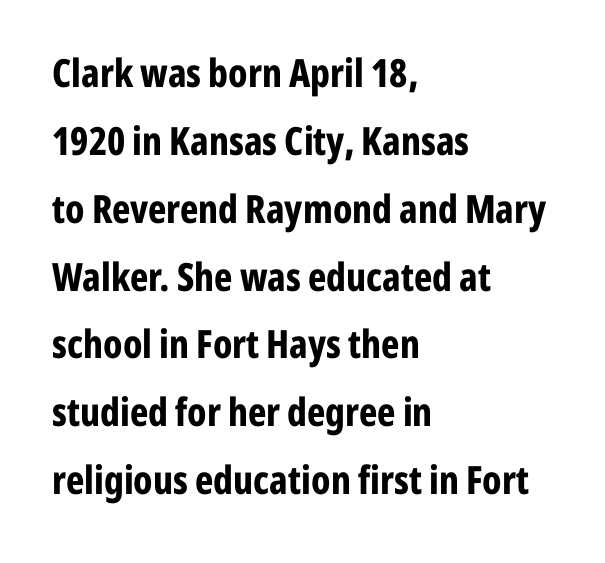
Does the type have serifs? No, each stem ends abruptly. Summary of weight: heavy, a full bold. You could call the tracking neutral — neither tight nor loose. Casual observation: everything's shoved over to the left. Here the designer chose a conventional face with non-uniform glyph widths.
